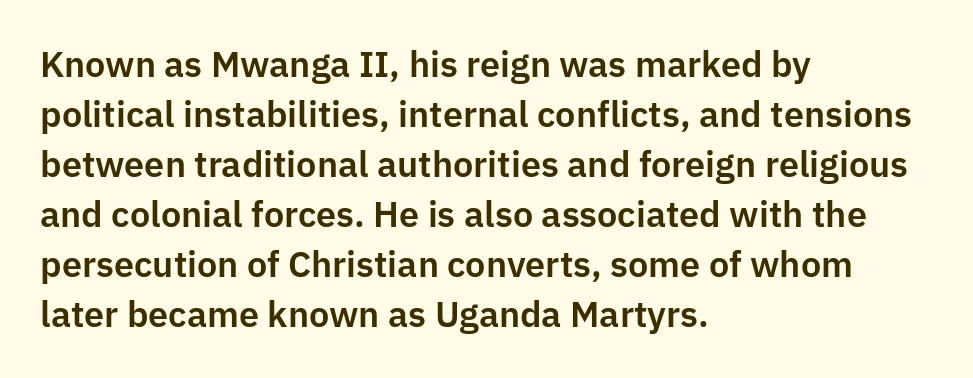
{"serif": "no", "italic": "no", "width": "normal", "stroke_contrast": "low", "x_height": "medium", "monospaced": "no", "underline": "no", "align": "left", "line_spacing": "normal", "line_spacing_ratio": 1.39, "letter_spacing": "normal", "letter_spacing_em": 0.0, "glyph_px": 36}
